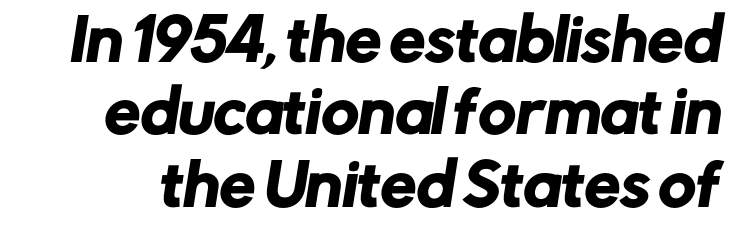
{"serif": "no", "width": "normal", "stroke_contrast": "low", "x_height": "medium", "monospaced": "no", "underline": "no", "line_spacing": "normal", "line_spacing_ratio": 1.27, "letter_spacing": "normal", "letter_spacing_em": 0.0, "glyph_px": 57}
